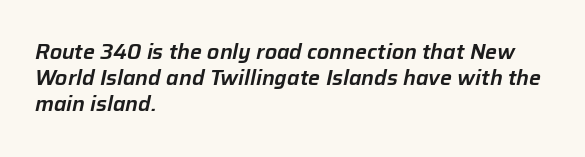
{"italic": "yes", "lean": "right", "slant_degrees": 12, "underline": "no", "align": "left", "line_spacing_ratio": 1.24, "letter_spacing": "normal", "letter_spacing_em": 0.0, "glyph_px": 21}
